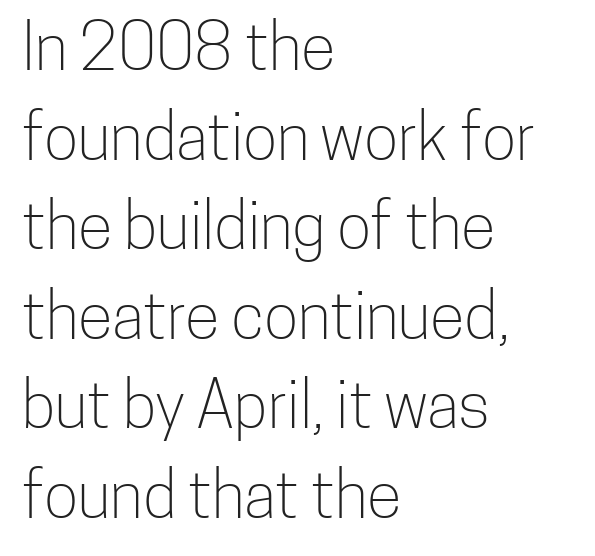
The image shows 64 px light, condensed sans-serif type, upright; set left-aligned, normal line spacing (1.4x), normal letter spacing, not underlined; low stroke contrast and a medium x-height.
